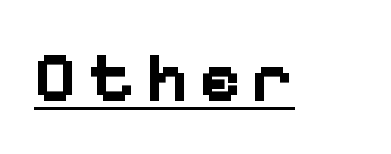
{"serif": "no", "italic": "no", "bold": "yes", "weight": "bold", "width": "normal", "stroke_contrast": "low", "x_height": "medium", "monospaced": "no", "underline": "yes", "glyph_px": 71}
